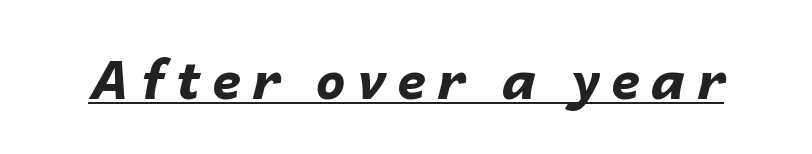
Is this a fixed-width face? No — the glyphs have proportional, varying widths. The tracking reads as deliberately expanded to a designer's eye. The sample has been set heavy, in full bold. The font's italic variant was chosen for this text. Underline: present.
